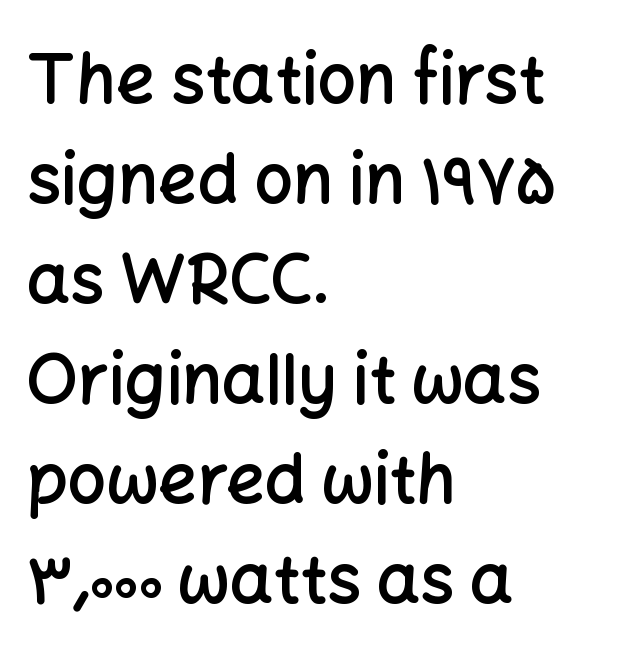
The letterforms sit shoulder to shoulder at normal distance. If you drew a ruler down the left edge, every line would touch it. The specimen omits any rule beneath the text block's lines. Each letter keeps its own natural width here, so spacing adapts to shape. The letters stand straight up with perfectly vertical stems. Is this a sans? Yes — the strokes have no serifs.
